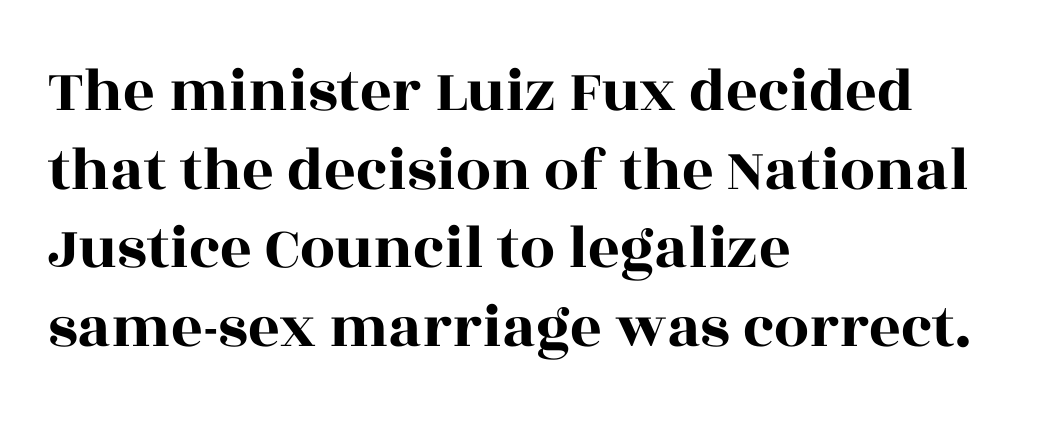
The image shows 62 px wide serif type, upright; set left-aligned, normal line spacing (1.27x), normal letter spacing, not underlined; a large x-height.
